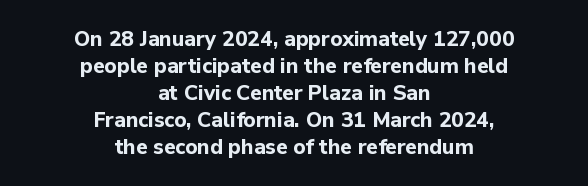
The image shows 21 px bold type, upright; set centered, normal line spacing (1.28x), normal letter spacing, not underlined.
